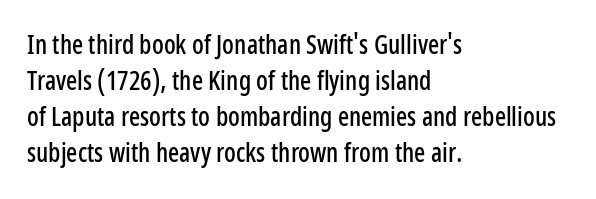
Q: Is the text italic (slanted)? A: No, it is upright.
Q: Is the text underlined? A: No.
Q: How is the paragraph aligned? A: Left-aligned.
Q: Is the spacing between letters normal or unusually wide? A: Normal.
Q: Is the spacing between lines tight, normal or loose? A: Normal.
